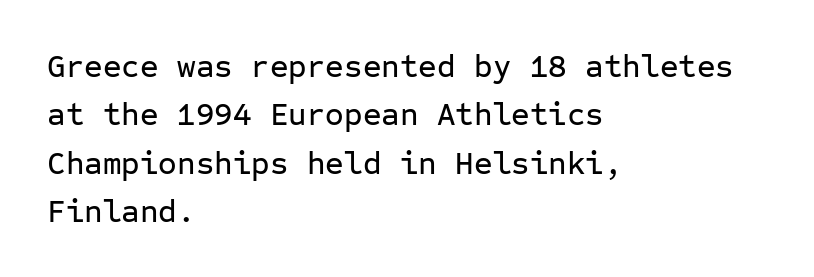
Q: Is the text italic (slanted)? A: No, it is upright.
Q: Is the typeface a serif or a sans-serif typeface? A: Sans-serif.
Q: Is the text underlined? A: No.
Q: How is the paragraph aligned? A: Left-aligned.
Q: Is the spacing between letters normal or unusually wide? A: Normal.
Q: Is the spacing between lines tight, normal or loose? A: Normal.
Q: Width (condensed, normal, or wide)? A: Normal.
Q: Stroke contrast? A: Low.
Q: x-height? A: Medium.
Q: Monospaced? A: Yes.
